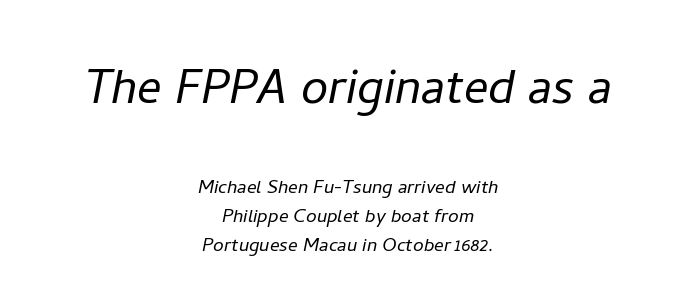
Visually, the top section dominates because its glyphs are scaled up. Think standard paragraph weight, or any step lighter than that. Would a proofreader flag this as italicized? Yes. The paragraph has two soft edges and a firm central axis.
